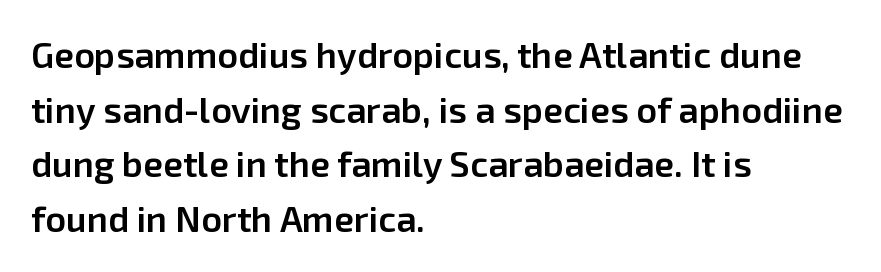
Q: Is the text bold? A: Semi-bold.
Q: Is the text italic (slanted)? A: No, it is upright.
Q: Is the typeface a serif or a sans-serif typeface? A: Sans-serif.
Q: Is the text underlined? A: No.
Q: How is the paragraph aligned? A: Left-aligned.
Q: Is the spacing between letters normal or unusually wide? A: Normal.
Q: Is the spacing between lines tight, normal or loose? A: Normal.
Q: Width (condensed, normal, or wide)? A: Normal.
Q: Stroke contrast? A: Low.
Q: x-height? A: Medium.
Q: Monospaced? A: No.
